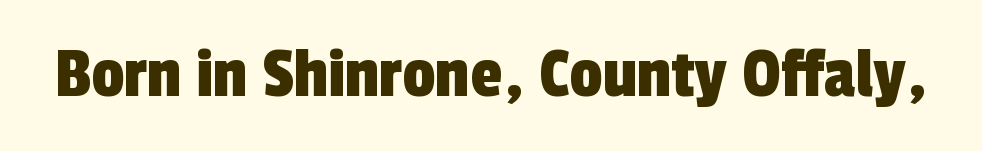
Q: Is the typeface a serif or a sans-serif typeface? A: Sans-serif.
Q: Is the text underlined? A: No.
Q: Is the spacing between letters normal or unusually wide? A: Normal.
Q: Width (condensed, normal, or wide)? A: Condensed.
Q: x-height? A: Medium.
Q: Monospaced? A: No.
